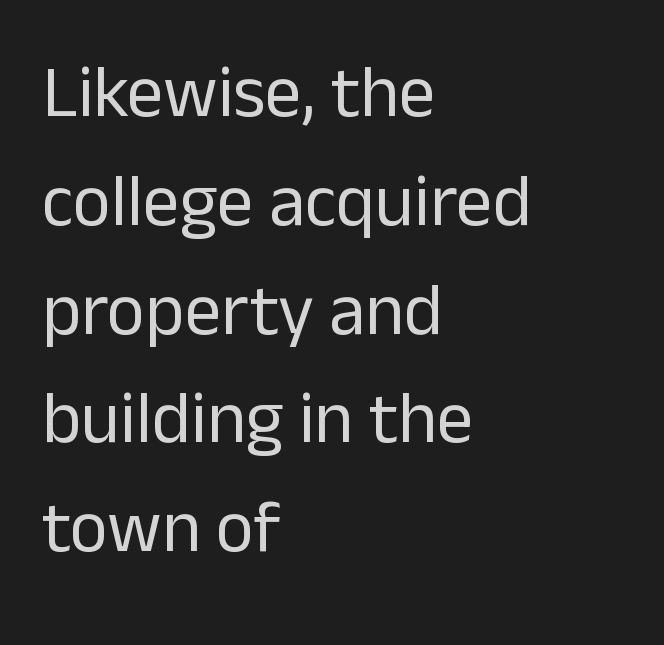
The image shows 73 px regular-weight sans-serif type, upright; set left-aligned, normal line spacing (1.49x), normal letter spacing, not underlined; low stroke contrast and a medium x-height.
